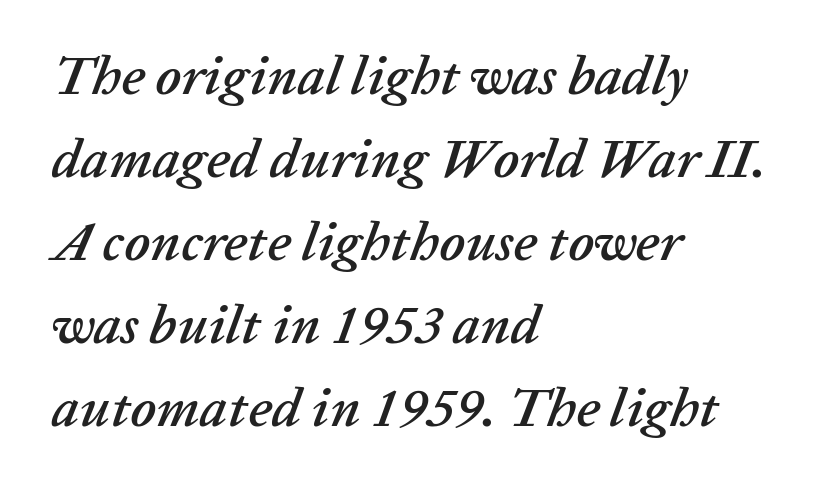
{"italic": "yes", "lean": "right", "slant_degrees": 20, "width": "normal", "stroke_contrast": "low", "x_height": "medium", "monospaced": "no", "underline": "no", "align": "left", "line_spacing": "normal", "line_spacing_ratio": 1.51, "letter_spacing": "normal", "letter_spacing_em": 0.0, "glyph_px": 55}
